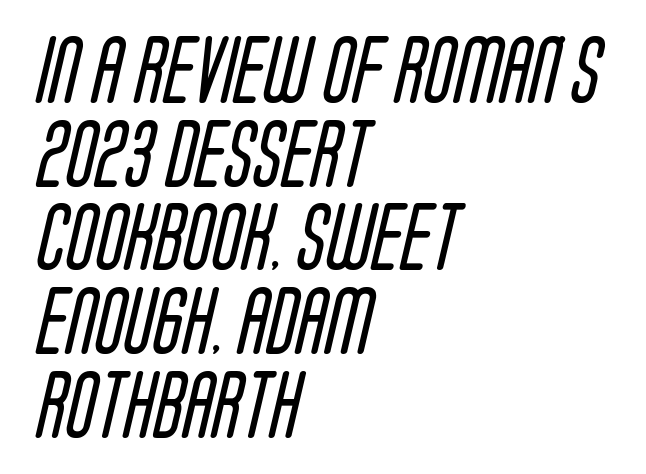
The image shows 68 px regular-weight, condensed sans-serif type; set left-aligned, line spacing 1.23x, normal letter spacing, not underlined; low stroke contrast and a large x-height.
